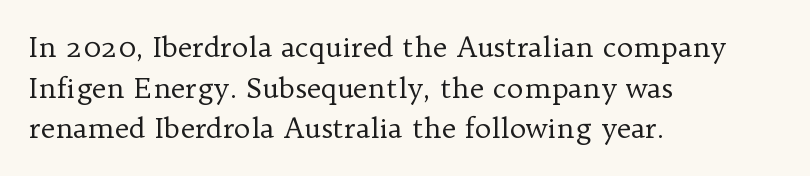
The image shows 28 px regular-weight serif type, upright; set left-aligned, normal line spacing (1.45x), normal letter spacing, not underlined; low stroke contrast and a medium x-height.
